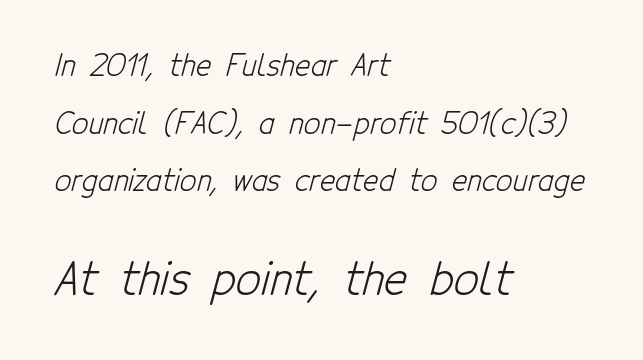
Short and long lines alike share a common starting point at left. The second block has been scaled up relative to the first. In terms of letterspacing, this is plain default setting. Weight: not bold — regular or lighter. The type family on display is of the sans-serif kind.
